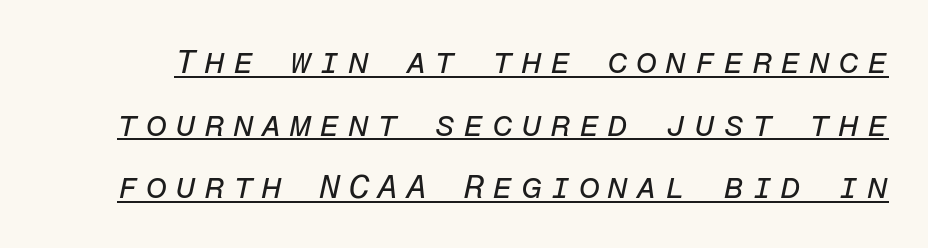
These lines have a slow, spaced-out rhythm from letter to letter. The face used here is monospaced, like something from a code editor. The characters are drawn with everyday or finer stroke widths. Students, observe the line beneath the letters — that is underlining.
